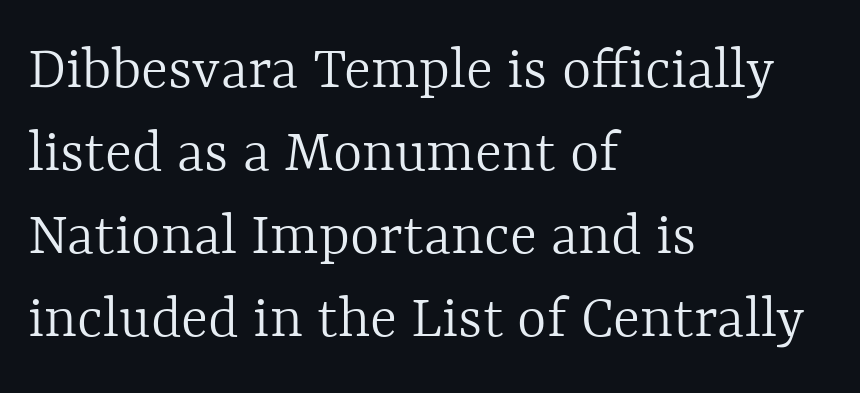
The image shows 63 px light type, upright; set left-aligned, normal line spacing (1.32x), normal letter spacing, not underlined; a medium x-height.
